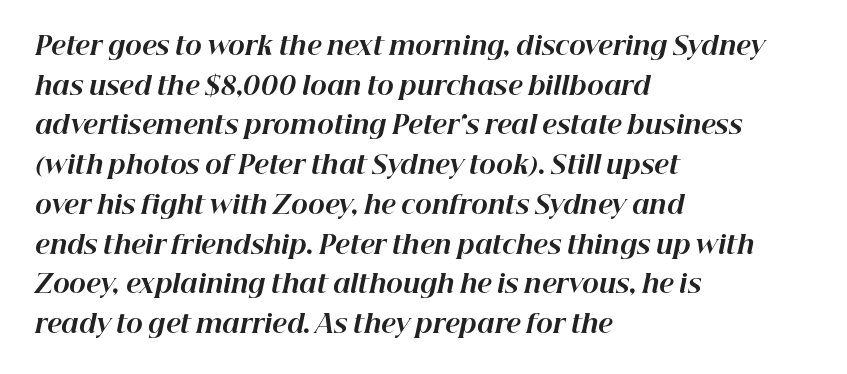
The image shows 25 px bold type, italic (leaning right); set left-aligned, normal line spacing (1.59x), normal letter spacing, not underlined.
